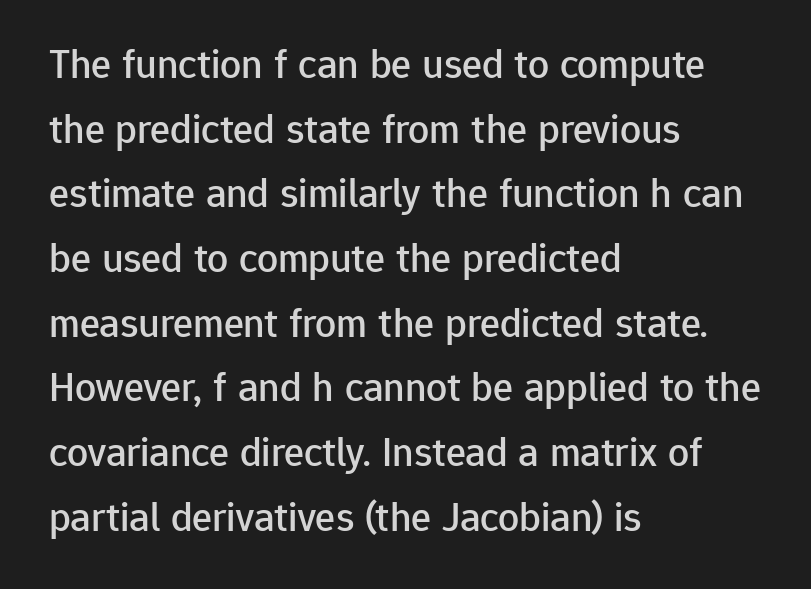
Is this a fixed-width face? No — the glyphs have proportional, varying widths. The foot of each line stays bare and open. What's the leading like? Ordinary, nothing unusual. If you drew a line through each stem, it would be perfectly vertical. The line texture is even and compact thanks to regular tracking.
